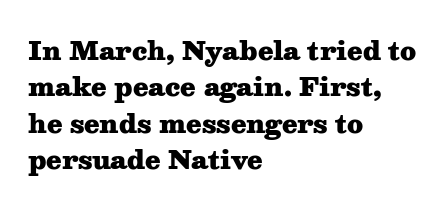
{"italic": "no", "bold": "yes", "underline": "no", "align": "left", "line_spacing": "normal", "line_spacing_ratio": 1.46, "letter_spacing": "normal", "letter_spacing_em": 0.0, "glyph_px": 25}
